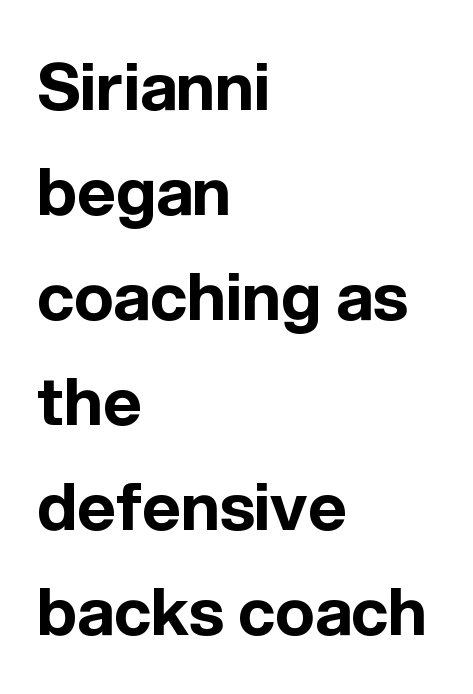
The image shows 66 px bold sans-serif type, upright; set left-aligned, normal line spacing (1.59x), normal letter spacing, not underlined; a medium x-height.
